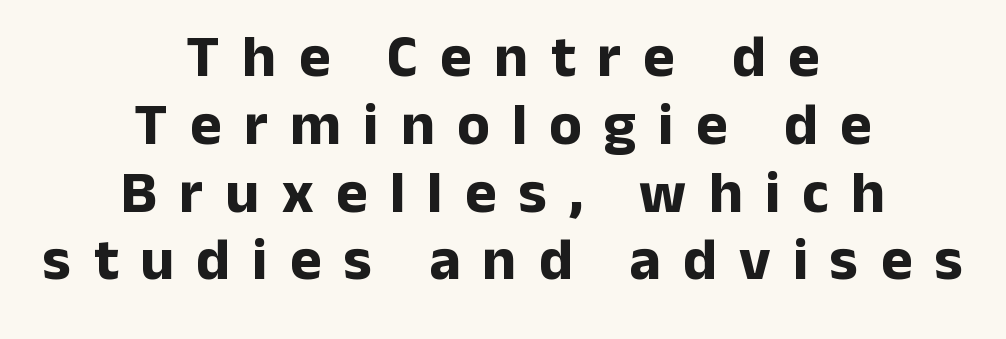
The image shows 60 px bold sans-serif type, upright; set centered, tight line spacing (1.13x), unusually wide letter spacing (+0.37 em), not underlined; low stroke contrast and a medium x-height.
